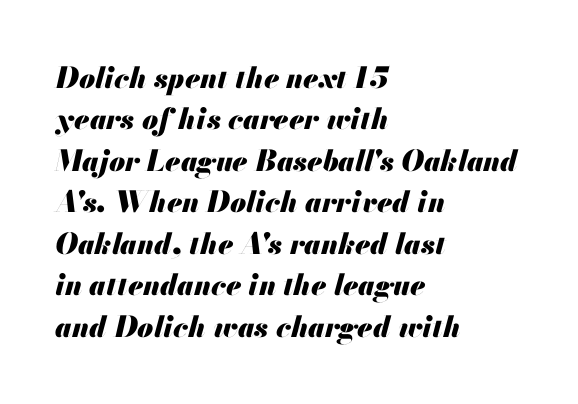
The image shows 29 px heavy type, italic (leaning right); set left-aligned, normal line spacing (1.43x), normal letter spacing, not underlined; medium stroke contrast and a small x-height.
